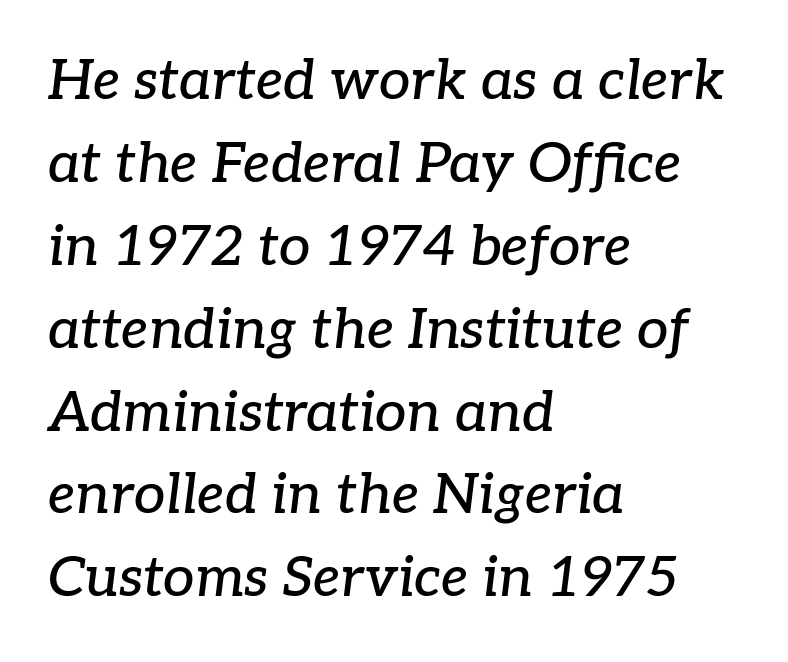
Q: Is the text italic (slanted)? A: Yes, it leans right by about 7 degrees.
Q: Is the typeface a serif or a sans-serif typeface? A: Serif.
Q: Is the text underlined? A: No.
Q: How is the paragraph aligned? A: Left-aligned.
Q: Is the spacing between letters normal or unusually wide? A: Normal.
Q: Is the spacing between lines tight, normal or loose? A: Normal.
Q: Width (condensed, normal, or wide)? A: Normal.
Q: Stroke contrast? A: Low.
Q: x-height? A: Medium.
Q: Monospaced? A: No.
